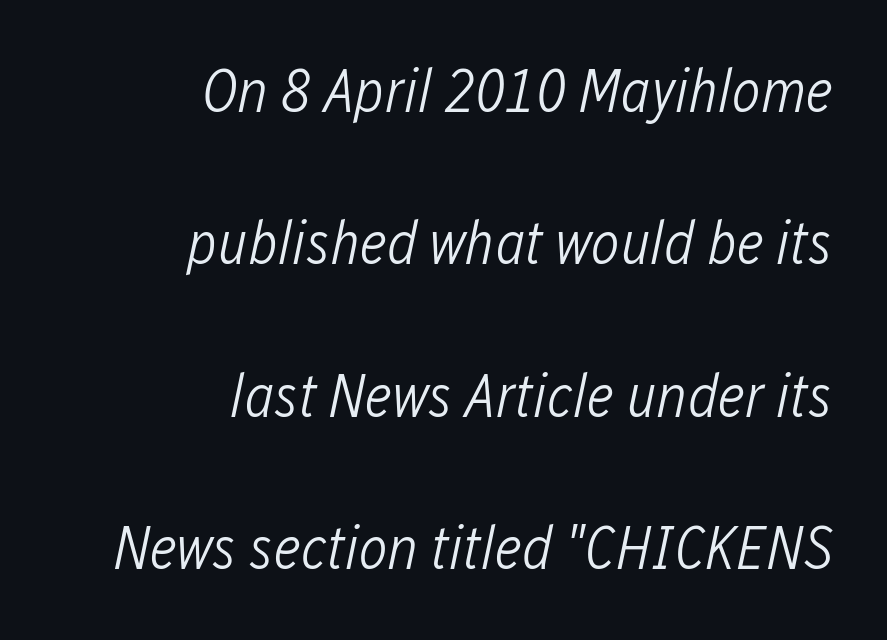
The image shows 61 px light, condensed type, italic (leaning right); set right-aligned, loose line spacing (2.5x), normal letter spacing, not underlined; low stroke contrast and a medium x-height.
